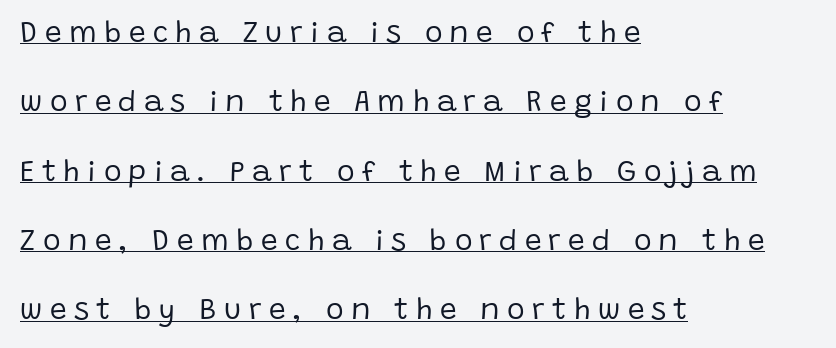
{"serif": "no", "italic": "no", "bold": "no", "weight": "regular", "width": "normal", "stroke_contrast": "low", "x_height": "large", "monospaced": "no", "underline": "yes", "align": "left", "line_spacing": "loose", "line_spacing_ratio": 2.31, "letter_spacing": "wide", "letter_spacing_em": 0.24, "glyph_px": 30}
